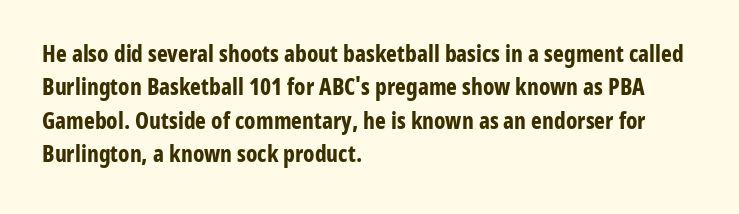
The image shows 23 px bold type, upright; set left-aligned, normal line spacing (1.45x), normal letter spacing, not underlined.
